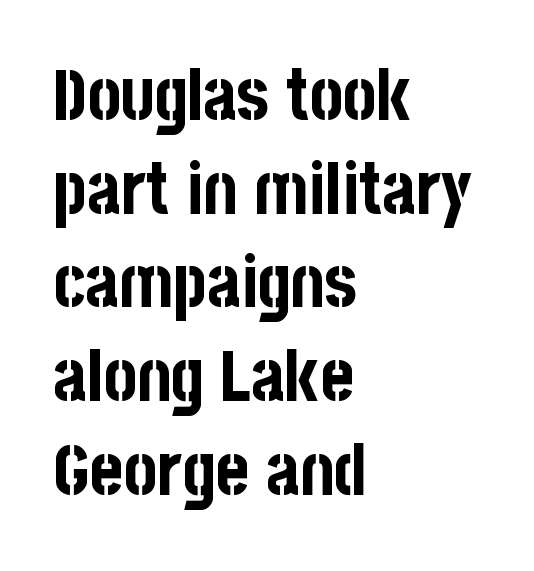
Q: Is the text bold? A: Yes.
Q: Is the text italic (slanted)? A: No, it is upright.
Q: Is the typeface a serif or a sans-serif typeface? A: Sans-serif.
Q: Is the text underlined? A: No.
Q: How is the paragraph aligned? A: Left-aligned.
Q: Is the spacing between letters normal or unusually wide? A: Normal.
Q: Is the spacing between lines tight, normal or loose? A: Normal.
Q: Width (condensed, normal, or wide)? A: Condensed.
Q: Stroke contrast? A: Low.
Q: x-height? A: Large.
Q: Monospaced? A: No.
